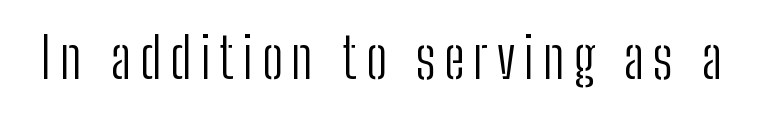
The image shows 56 px light, condensed sans-serif type, upright; set not underlined; low stroke contrast and a medium x-height.
